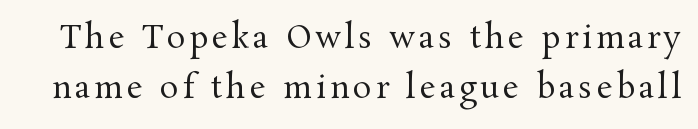
{"serif": "yes", "italic": "no", "bold": "no", "weight": "regular", "width": "normal", "stroke_contrast": "medium", "x_height": "medium", "monospaced": "no", "underline": "no", "line_spacing": "normal", "line_spacing_ratio": 1.61, "glyph_px": 31}
